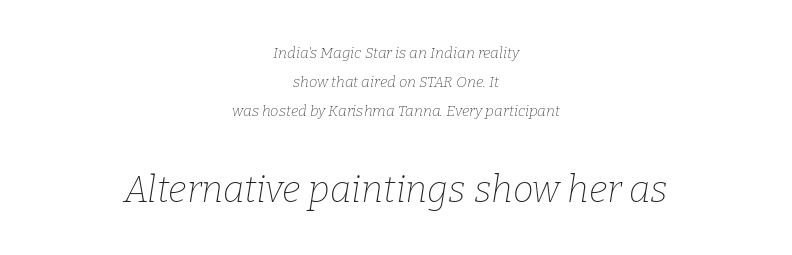
Honestly, there is no underline to notice here at all. The line texture is even and compact thanks to regular tracking. The font is comparable to plain body text, perhaps lighter. Examine the stroke ends and you'll spot serifs. The lettering tilts uniformly, giving the passage an italic look. Notice how the passage keeps no hard edge, just a central spine.
